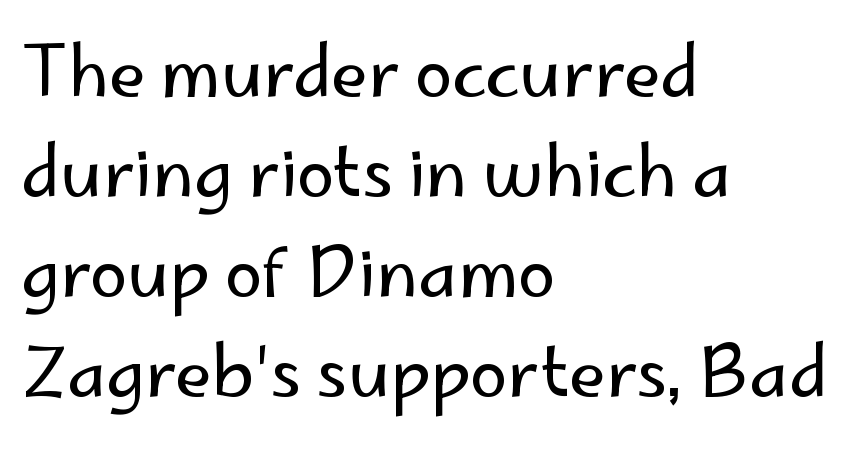
The image shows 68 px regular-weight sans-serif type, upright; set left-aligned, normal line spacing (1.47x), normal letter spacing, not underlined; low stroke contrast and a small x-height.
